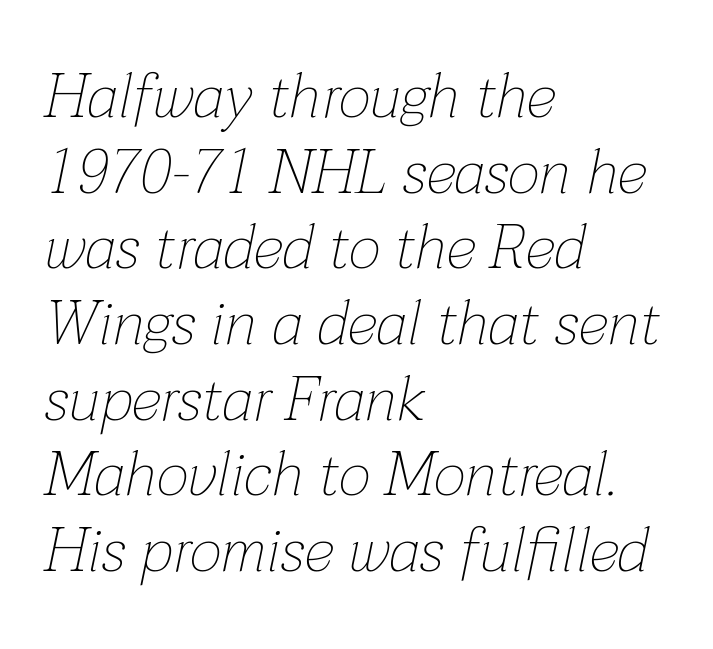
The image shows 62 px thin type, italic (leaning right); set left-aligned, line spacing 1.22x, normal letter spacing, not underlined; low stroke contrast and a medium x-height.
